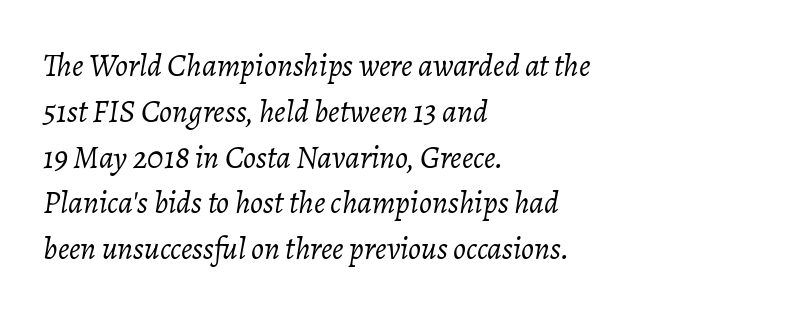
{"italic": "yes", "lean": "right", "slant_degrees": 7, "bold": "no", "weight": "light", "width": "normal", "stroke_contrast": "low", "x_height": "medium", "monospaced": "no", "underline": "no", "align": "left", "line_spacing": "normal", "line_spacing_ratio": 1.43, "letter_spacing": "normal", "letter_spacing_em": 0.0, "glyph_px": 32}
